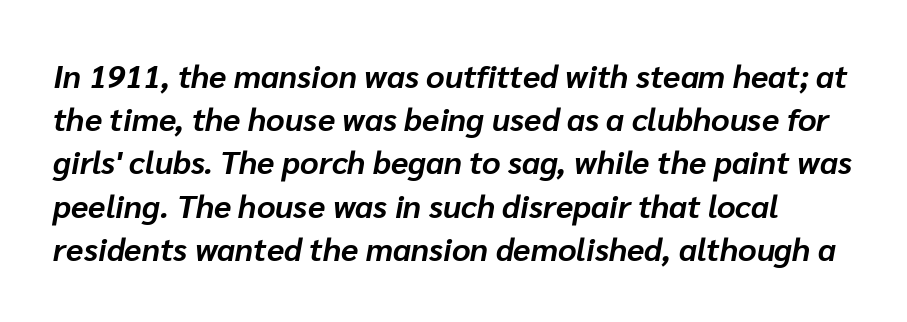
Q: Is the text bold? A: Yes.
Q: Is the text italic (slanted)? A: Yes, it leans right by about 10 degrees.
Q: Is the text underlined? A: No.
Q: Is the spacing between letters normal or unusually wide? A: Normal.
Q: Is the spacing between lines tight, normal or loose? A: Normal.
Q: Width (condensed, normal, or wide)? A: Normal.
Q: Stroke contrast? A: Low.
Q: x-height? A: Medium.
Q: Monospaced? A: No.
